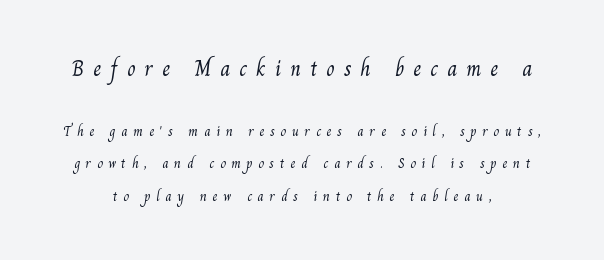
Just letters on the line, the space beneath them empty. Notice the wide empty band between every row — that's loose leading. A student would notice the top passage is typeset larger than what follows. Stroke mass is kept to a normal reading level or below.
